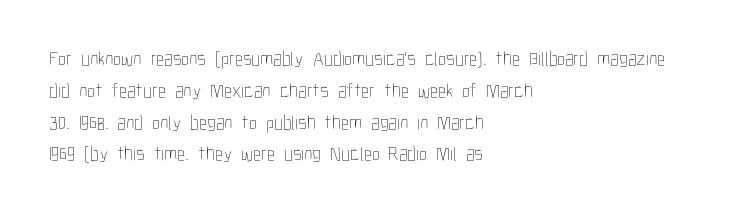
{"italic": "no", "bold": "no", "underline": "no", "align": "left", "line_spacing": "normal", "line_spacing_ratio": 1.59, "letter_spacing": "normal", "letter_spacing_em": 0.0, "glyph_px": 20}
